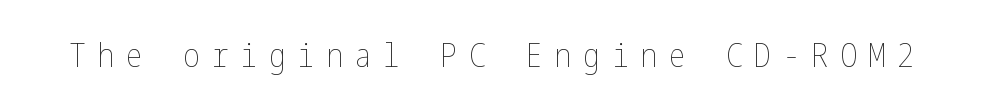
Q: Is the text bold? A: No.
Q: Is the text italic (slanted)? A: No, it is upright.
Q: Is the text underlined? A: No.
Q: Is the spacing between letters normal or unusually wide? A: Unusually wide.
Q: Width (condensed, normal, or wide)? A: Condensed.
Q: Stroke contrast? A: Low.
Q: x-height? A: Medium.
